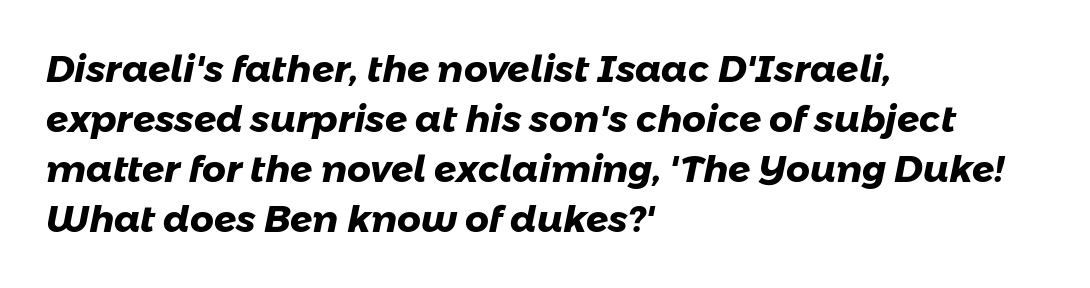
Q: Is the text bold? A: Yes.
Q: Is the typeface a serif or a sans-serif typeface? A: Sans-serif.
Q: Is the text underlined? A: No.
Q: How is the paragraph aligned? A: Left-aligned.
Q: Is the spacing between letters normal or unusually wide? A: Normal.
Q: Is the spacing between lines tight, normal or loose? A: Normal.
Q: Width (condensed, normal, or wide)? A: Normal.
Q: Stroke contrast? A: Low.
Q: x-height? A: Medium.
Q: Monospaced? A: No.
